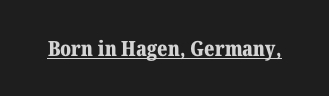
Q: Is the text bold? A: Yes.
Q: Is the text italic (slanted)? A: No, it is upright.
Q: Is the text underlined? A: Yes.
Q: Is the spacing between letters normal or unusually wide? A: Normal.
